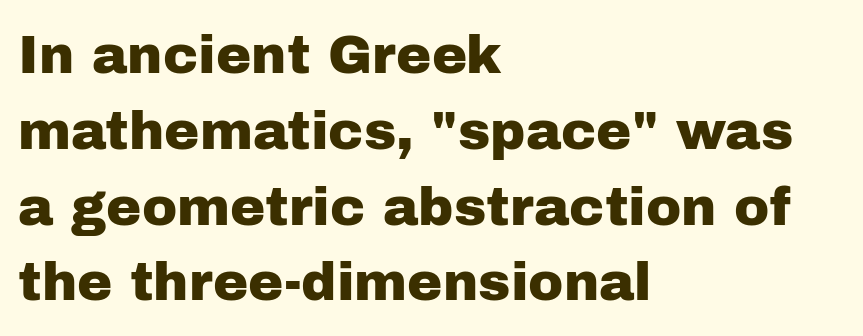
Q: Is the text italic (slanted)? A: No, it is upright.
Q: Is the typeface a serif or a sans-serif typeface? A: Sans-serif.
Q: Is the text underlined? A: No.
Q: How is the paragraph aligned? A: Left-aligned.
Q: Is the spacing between letters normal or unusually wide? A: Normal.
Q: Is the spacing between lines tight, normal or loose? A: Normal.
Q: Width (condensed, normal, or wide)? A: Normal.
Q: Stroke contrast? A: Low.
Q: x-height? A: Medium.
Q: Monospaced? A: No.
